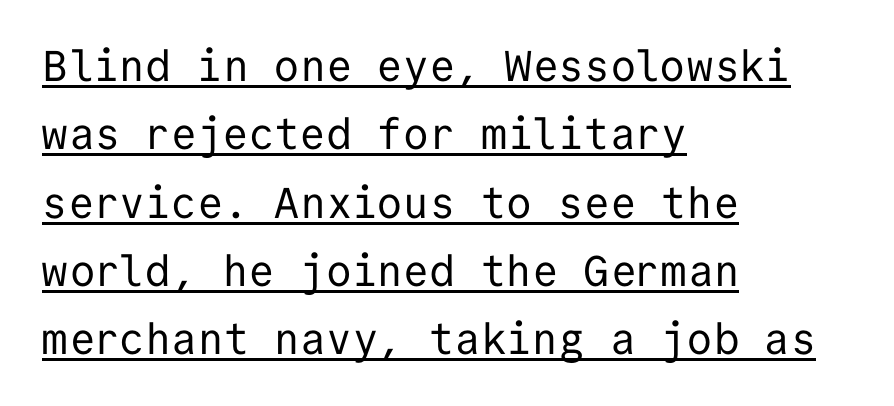
Q: Is the text bold? A: No.
Q: Is the text italic (slanted)? A: No, it is upright.
Q: Is the typeface a serif or a sans-serif typeface? A: Sans-serif.
Q: Is the text underlined? A: Yes.
Q: How is the paragraph aligned? A: Left-aligned.
Q: Is the spacing between letters normal or unusually wide? A: Normal.
Q: Is the spacing between lines tight, normal or loose? A: Normal.
Q: Width (condensed, normal, or wide)? A: Normal.
Q: Stroke contrast? A: Low.
Q: x-height? A: Medium.
Q: Monospaced? A: Yes.
